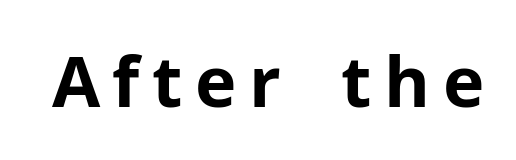
Q: Is the text bold? A: Yes.
Q: Is the text italic (slanted)? A: No, it is upright.
Q: Is the typeface a serif or a sans-serif typeface? A: Sans-serif.
Q: Is the text underlined? A: No.
Q: Width (condensed, normal, or wide)? A: Normal.
Q: Stroke contrast? A: Low.
Q: x-height? A: Medium.
Q: Monospaced? A: No.
